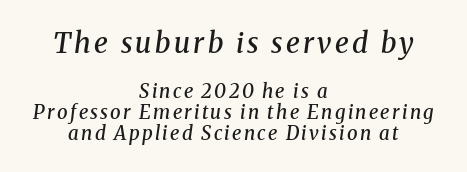
The image shows 28 px semibold serif type, italic (leaning right); set centered, tight line spacing (1.12x), not underlined; the first (top) block is 1.47x larger; medium stroke contrast and a medium x-height.
